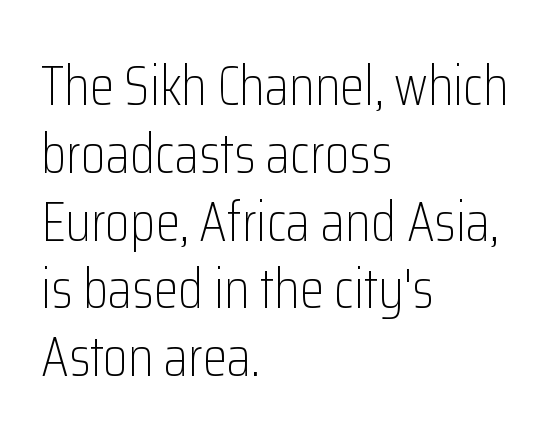
{"serif": "no", "italic": "no", "bold": "no", "weight": "light", "width": "condensed", "stroke_contrast": "low", "x_height": "medium", "monospaced": "no", "underline": "no", "align": "left", "line_spacing_ratio": 1.21, "letter_spacing": "normal", "letter_spacing_em": 0.0, "glyph_px": 56}
